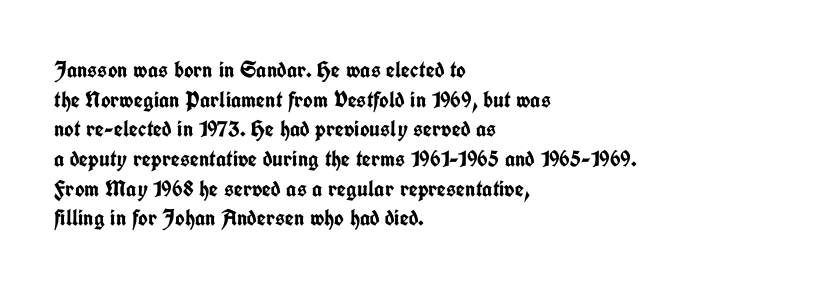
Q: Is the text bold? A: Yes.
Q: Is the text italic (slanted)? A: No, it is upright.
Q: Is the text underlined? A: No.
Q: How is the paragraph aligned? A: Left-aligned.
Q: Is the spacing between letters normal or unusually wide? A: Normal.
Q: Is the spacing between lines tight, normal or loose? A: Normal.
